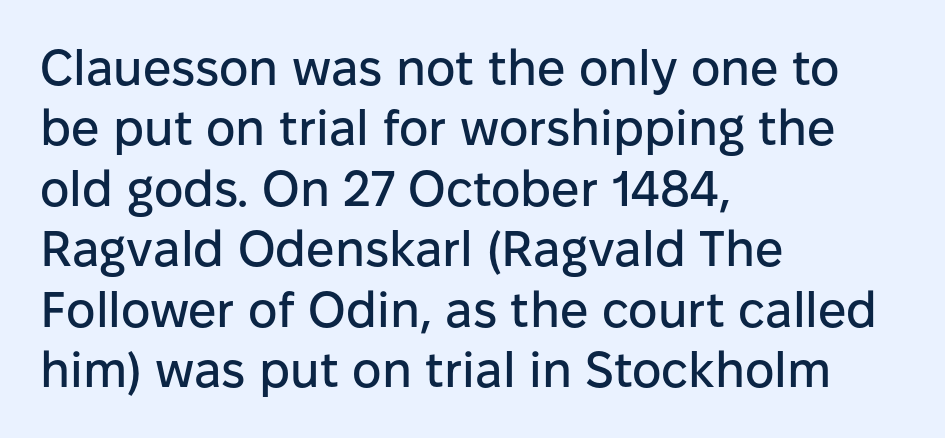
{"serif": "no", "italic": "no", "width": "normal", "stroke_contrast": "low", "x_height": "medium", "monospaced": "no", "underline": "no", "align": "left", "line_spacing_ratio": 1.21, "letter_spacing": "normal", "letter_spacing_em": 0.0, "glyph_px": 50}
